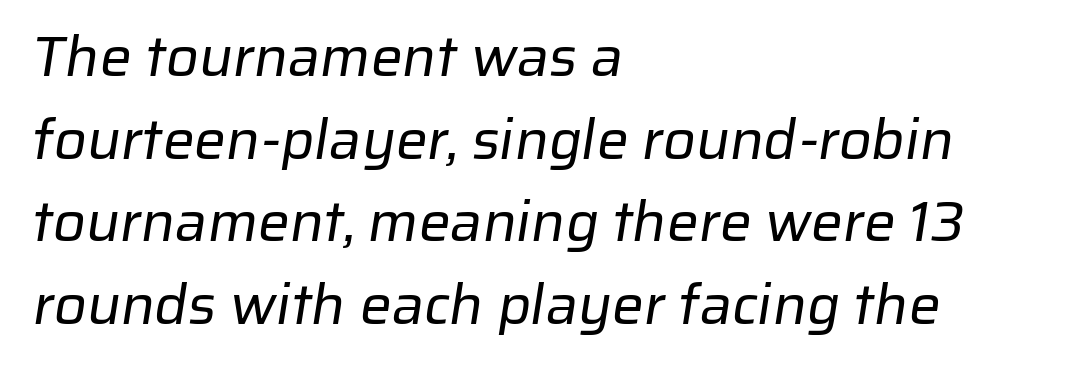
{"serif": "no", "bold": "no", "weight": "regular", "width": "normal", "stroke_contrast": "low", "x_height": "medium", "monospaced": "no", "underline": "no", "align": "left", "line_spacing": "normal", "line_spacing_ratio": 1.45, "letter_spacing": "normal", "letter_spacing_em": 0.0, "glyph_px": 57}
